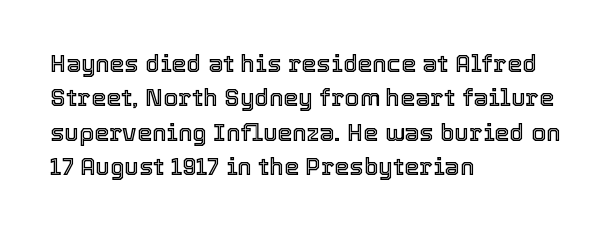
{"italic": "no", "underline": "no", "align": "left", "line_spacing": "normal", "line_spacing_ratio": 1.43, "letter_spacing": "normal", "letter_spacing_em": 0.0, "glyph_px": 24}
